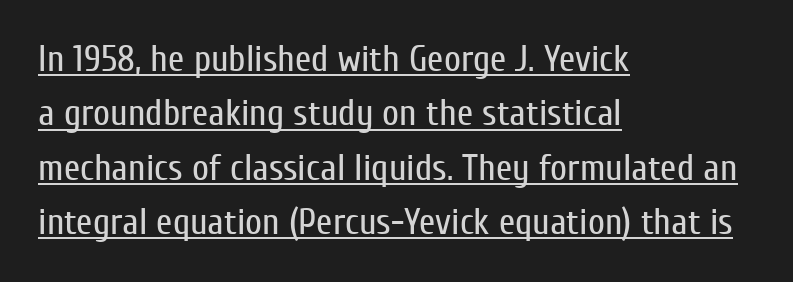
{"serif": "no", "italic": "no", "bold": "no", "weight": "regular", "width": "condensed", "stroke_contrast": "low", "x_height": "medium", "monospaced": "no", "underline": "yes", "align": "left", "line_spacing": "normal", "line_spacing_ratio": 1.47, "letter_spacing": "normal", "letter_spacing_em": 0.0, "glyph_px": 37}
